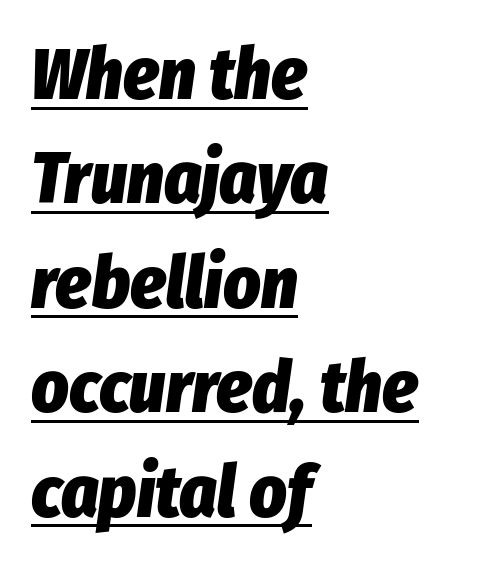
Each letter keeps its own natural width here, so spacing adapts to shape. Descenders here cross a horizontal rule under the line. The passage shown is emphatically bold. When letters slant like this, we call the style italic. Leftover space on each line is placed entirely after the last word. The line-height multiplier appears to be the usual default.
